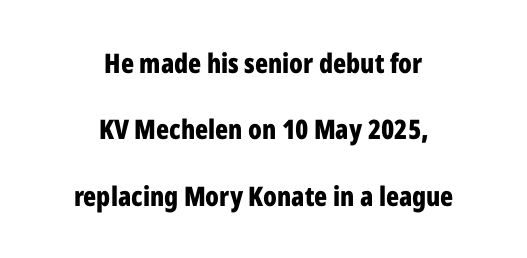
{"italic": "no", "bold": "yes", "underline": "no", "align": "center", "line_spacing": "loose", "line_spacing_ratio": 2.46, "letter_spacing": "normal", "letter_spacing_em": 0.0, "glyph_px": 27}
